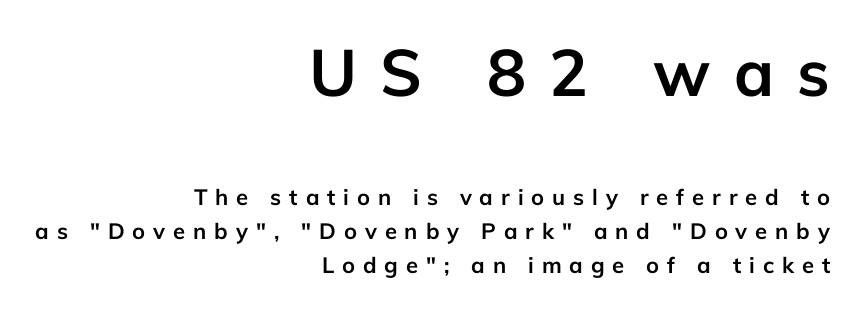
Q: Is the text bold? A: Yes.
Q: Is the text italic (slanted)? A: No, it is upright.
Q: Is the typeface a serif or a sans-serif typeface? A: Sans-serif.
Q: Is the text underlined? A: No.
Q: How is the paragraph aligned? A: Right-aligned.
Q: Is the spacing between letters normal or unusually wide? A: Unusually wide.
Q: Is the spacing between lines tight, normal or loose? A: Normal.
Q: Which block of text is set in a larger size, the first (top) or the second (bottom)? A: The first (top) one.
Q: Width (condensed, normal, or wide)? A: Normal.
Q: Stroke contrast? A: Low.
Q: x-height? A: Medium.
Q: Monospaced? A: No.
